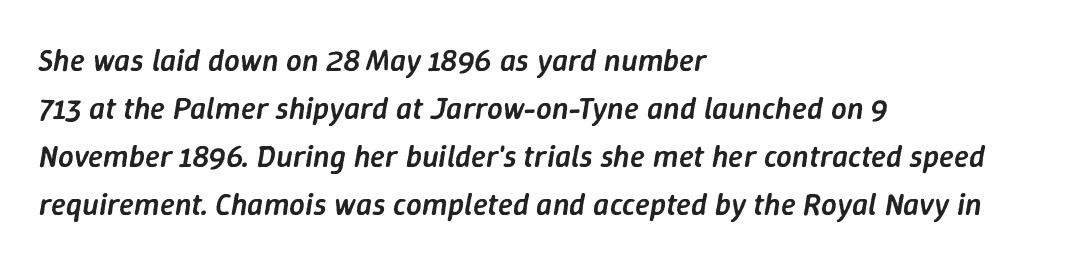
The image shows 31 px semibold type, italic (leaning right); set left-aligned, normal line spacing (1.55x), normal letter spacing, not underlined; low stroke contrast and a medium x-height.
